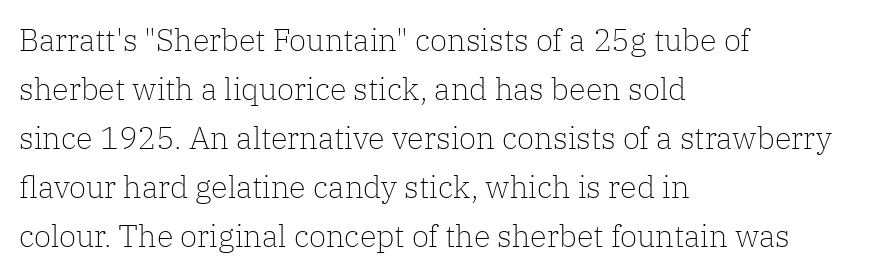
The image shows 31 px light serif type, upright; set left-aligned, normal line spacing (1.58x), normal letter spacing, not underlined; low stroke contrast and a medium x-height.
